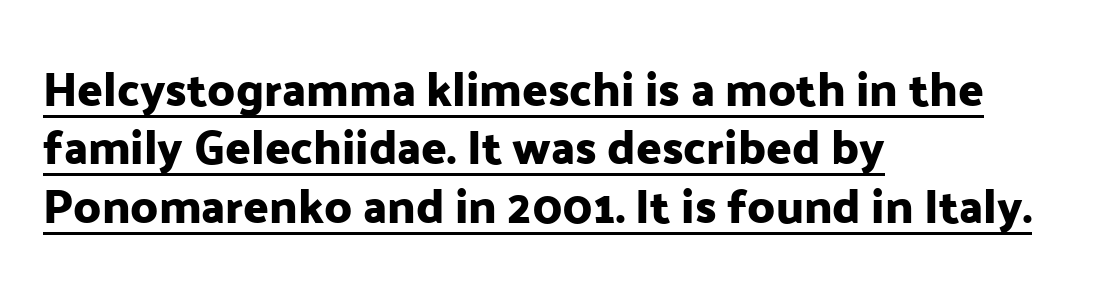
The image shows 47 px sans-serif type, upright; set left-aligned, line spacing 1.24x, normal letter spacing, underlined; low stroke contrast and a medium x-height.
